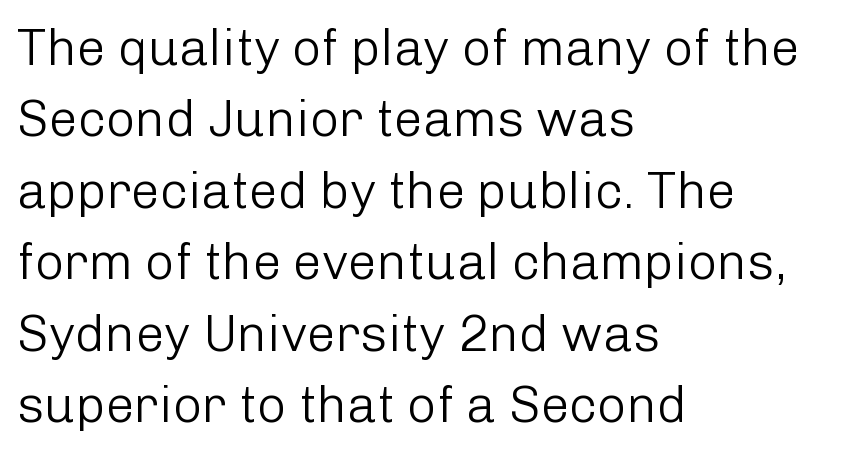
Q: Is the text bold? A: No.
Q: Is the text italic (slanted)? A: No, it is upright.
Q: Is the typeface a serif or a sans-serif typeface? A: Sans-serif.
Q: Is the text underlined? A: No.
Q: How is the paragraph aligned? A: Left-aligned.
Q: Is the spacing between letters normal or unusually wide? A: Normal.
Q: Is the spacing between lines tight, normal or loose? A: Normal.
Q: Width (condensed, normal, or wide)? A: Normal.
Q: Stroke contrast? A: Low.
Q: x-height? A: Medium.
Q: Monospaced? A: No.
